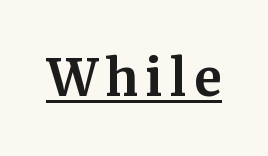
Q: Is the text bold? A: Yes.
Q: Is the text italic (slanted)? A: No, it is upright.
Q: Is the typeface a serif or a sans-serif typeface? A: Serif.
Q: Is the text underlined? A: Yes.
Q: Width (condensed, normal, or wide)? A: Normal.
Q: Stroke contrast? A: Medium.
Q: x-height? A: Medium.
Q: Monospaced? A: No.
